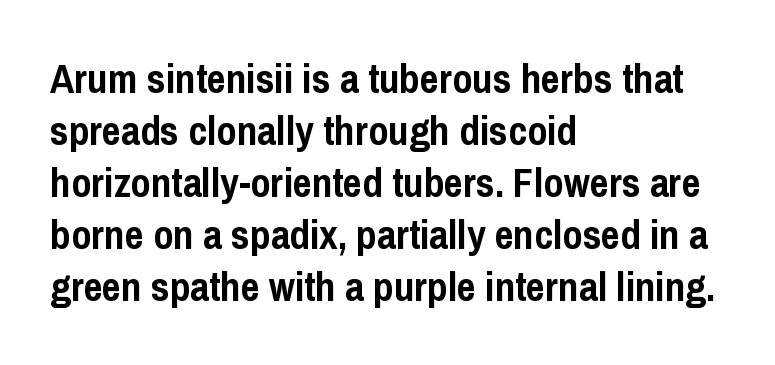
{"serif": "no", "italic": "no", "bold": "yes", "weight": "semibold", "width": "condensed", "stroke_contrast": "low", "x_height": "medium", "monospaced": "no", "underline": "no", "align": "left", "line_spacing": "normal", "line_spacing_ratio": 1.27, "letter_spacing": "normal", "letter_spacing_em": 0.0, "glyph_px": 41}
